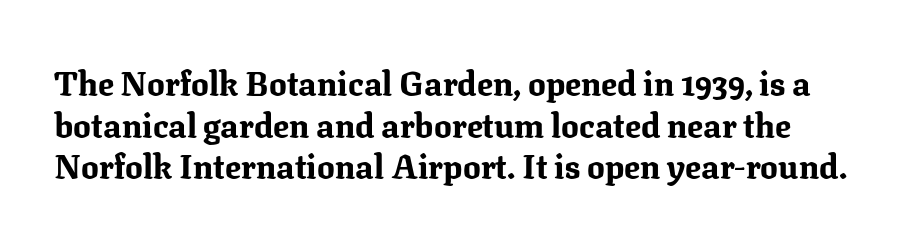
{"serif": "yes", "italic": "no", "bold": "yes", "weight": "bold", "width": "normal", "stroke_contrast": "medium", "x_height": "medium", "monospaced": "no", "underline": "no", "line_spacing": "normal", "line_spacing_ratio": 1.26, "letter_spacing": "normal", "letter_spacing_em": 0.0, "glyph_px": 33}
